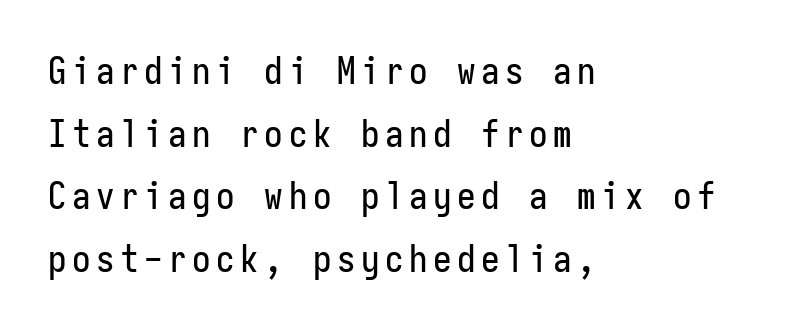
Monospaced: the letters line up in strict vertical columns. In terms of posture, this sample is upright. Does the leading feel generous? No, just average. This sample uses a sans-serif face.
